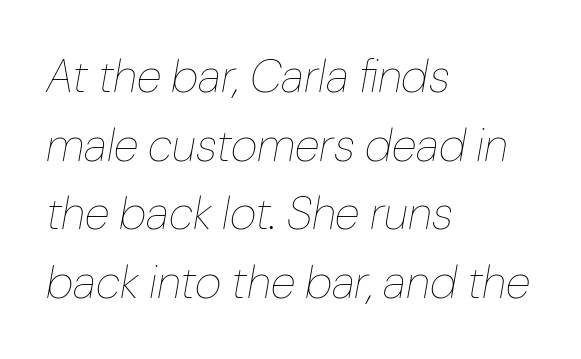
The image shows 46 px thin type, italic (leaning right); set left-aligned, normal line spacing (1.49x), normal letter spacing, not underlined; low stroke contrast and a medium x-height.
